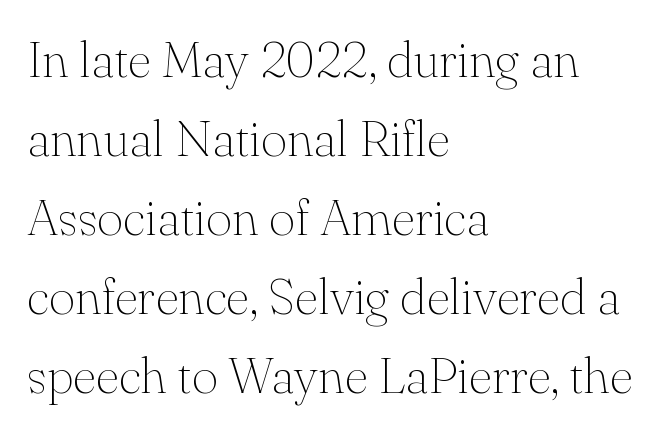
Q: Is the text bold? A: No.
Q: Is the text italic (slanted)? A: No, it is upright.
Q: Is the typeface a serif or a sans-serif typeface? A: Serif.
Q: Is the text underlined? A: No.
Q: How is the paragraph aligned? A: Left-aligned.
Q: Is the spacing between letters normal or unusually wide? A: Normal.
Q: Is the spacing between lines tight, normal or loose? A: Normal.
Q: Width (condensed, normal, or wide)? A: Normal.
Q: Stroke contrast? A: Medium.
Q: x-height? A: Small.
Q: Monospaced? A: No.
